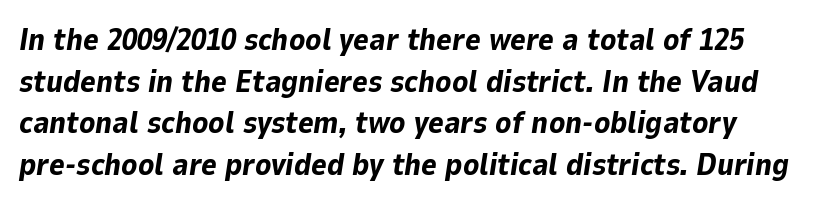
The image shows 30 px bold type, italic (leaning right); set normal line spacing (1.39x), normal letter spacing, not underlined; low stroke contrast and a medium x-height.
